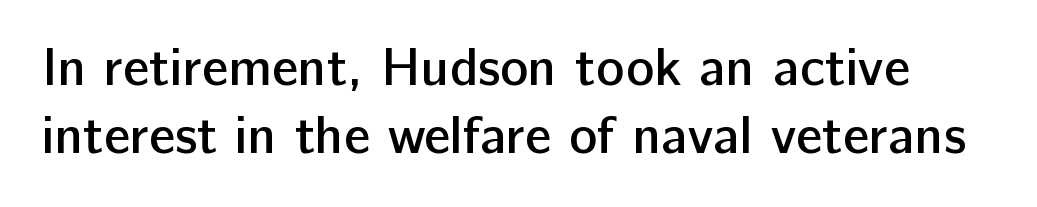
Underline: absent. Upright lettering throughout. If you measured baseline to baseline, you'd find a middling distance. These lines are composed in type without serifs. A somewhat darkened texture: the type is semibold rather than bold. The letterforms sit shoulder to shoulder at normal distance.
